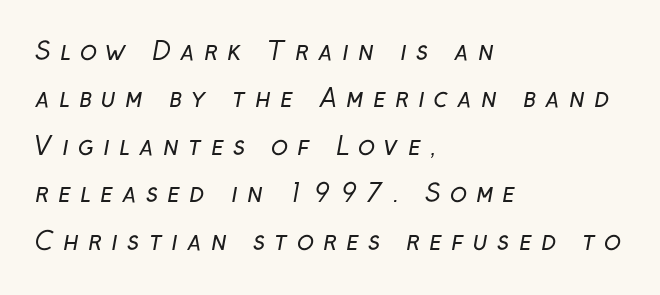
{"bold": "no", "underline": "no", "align": "left", "line_spacing": "loose", "line_spacing_ratio": 1.9, "letter_spacing": "wide", "letter_spacing_em": 0.37, "glyph_px": 25}
